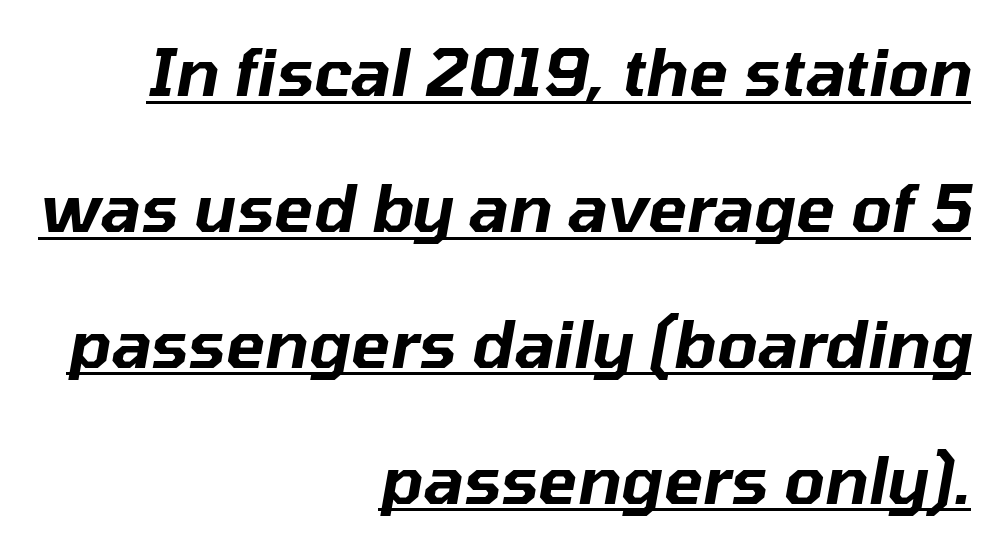
{"italic": "yes", "lean": "right", "slant_degrees": 10, "width": "normal", "stroke_contrast": "low", "x_height": "medium", "monospaced": "no", "underline": "yes", "align": "right", "line_spacing": "loose", "line_spacing_ratio": 2.09, "letter_spacing": "normal", "letter_spacing_em": 0.0, "glyph_px": 65}
